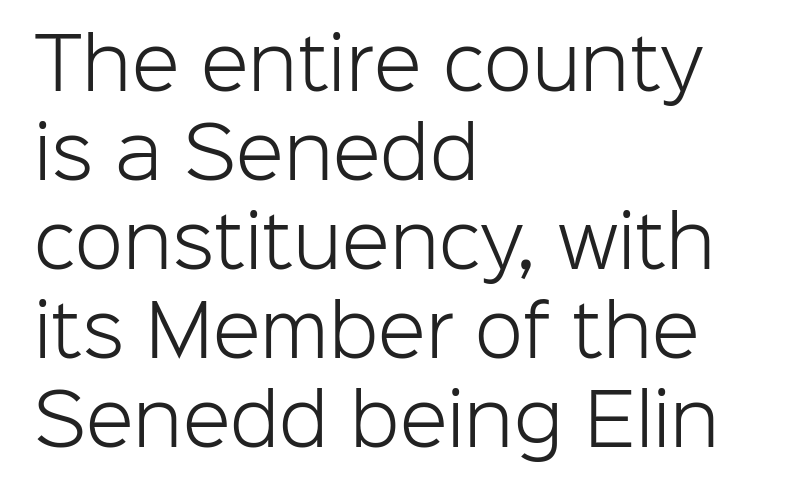
{"serif": "no", "italic": "no", "bold": "no", "weight": "light", "width": "normal", "stroke_contrast": "low", "x_height": "medium", "monospaced": "no", "underline": "no", "align": "left", "line_spacing": "normal", "line_spacing_ratio": 1.27, "letter_spacing": "normal", "letter_spacing_em": 0.0, "glyph_px": 70}
